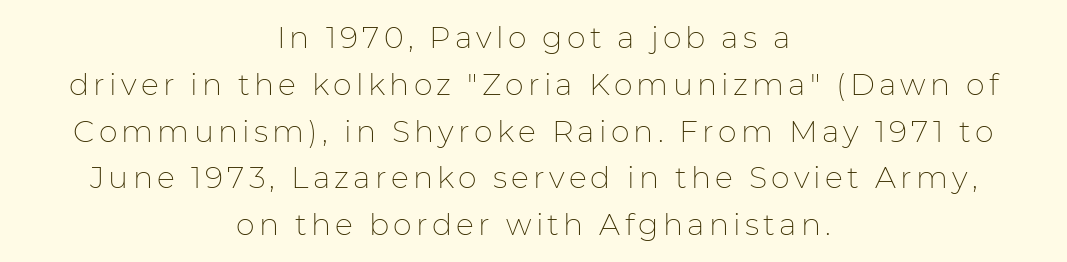
The image shows 30 px thin sans-serif type, upright; set centered, normal line spacing (1.56x), not underlined; low stroke contrast and a medium x-height.
